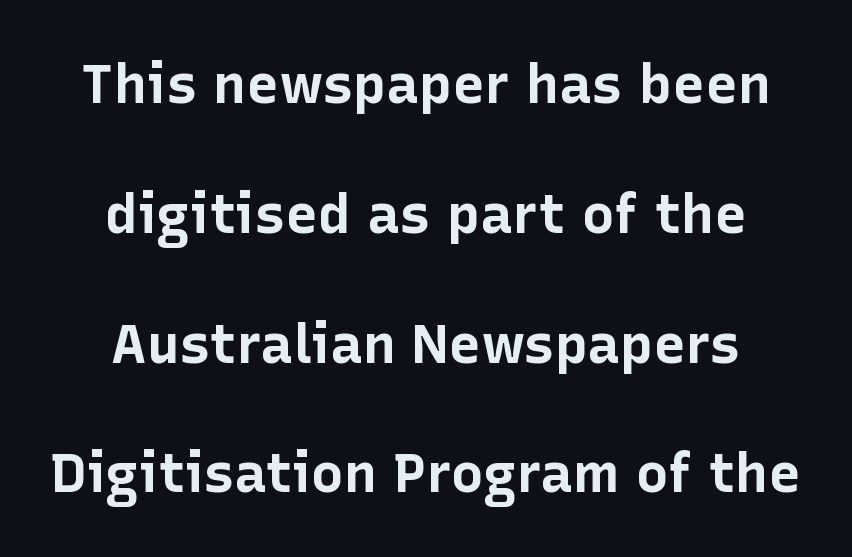
Q: Is the text bold? A: Yes.
Q: Is the text italic (slanted)? A: No, it is upright.
Q: Is the typeface a serif or a sans-serif typeface? A: Sans-serif.
Q: Is the text underlined? A: No.
Q: Is the spacing between letters normal or unusually wide? A: Normal.
Q: Is the spacing between lines tight, normal or loose? A: Loose.
Q: Width (condensed, normal, or wide)? A: Normal.
Q: Stroke contrast? A: Low.
Q: x-height? A: Medium.
Q: Monospaced? A: No.
